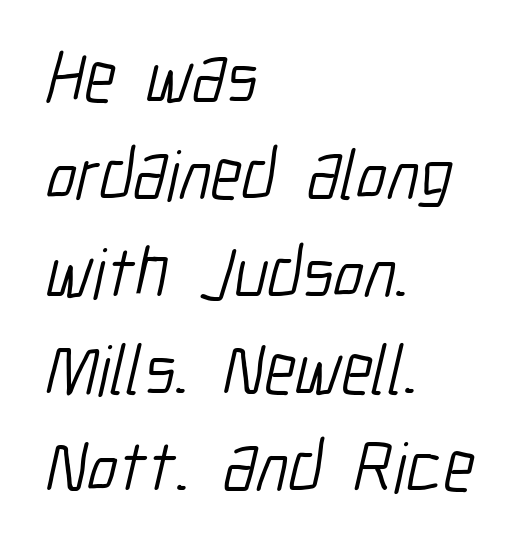
Line starts are locked; line ends wander. This rendering features lettering with no underline. The designer left line spacing at the default. The rendering uses natural spacing where letterforms have individual widths.
